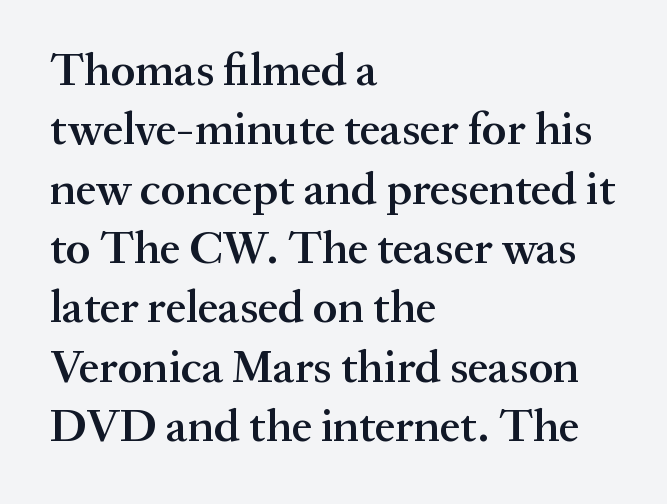
The image shows 46 px semibold serif type, upright; set left-aligned, normal line spacing (1.29x), normal letter spacing, not underlined; medium stroke contrast and a medium x-height.
